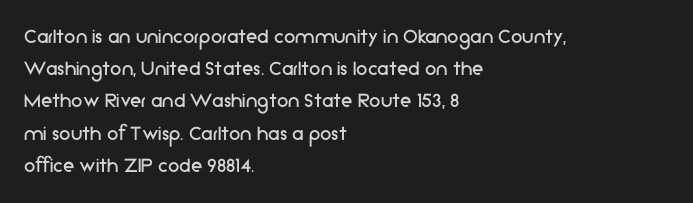
Regarding leading, the lines here are spaced in the standard way. The setting favours the left margin, as ordinary paragraphs usually do. The typeface has the unassuming heft of standard copy or less. The tracking reads as untouched default to a designer's eye. Type without underlining. Vertical strokes here are truly vertical.
